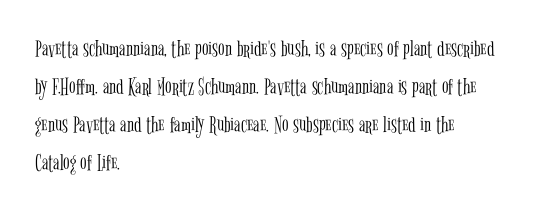
Q: Is the text bold? A: No.
Q: Is the text italic (slanted)? A: No, it is upright.
Q: Is the text underlined? A: No.
Q: How is the paragraph aligned? A: Left-aligned.
Q: Is the spacing between letters normal or unusually wide? A: Normal.
Q: Is the spacing between lines tight, normal or loose? A: Normal.
